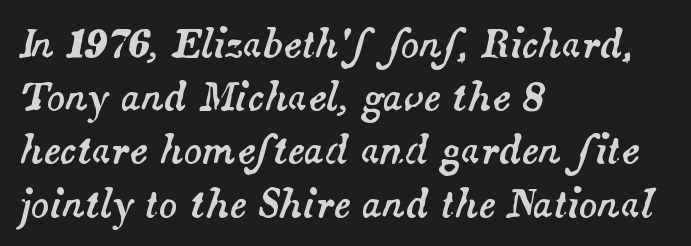
{"italic": "yes", "lean": "right", "slant_degrees": 14, "width": "normal", "stroke_contrast": "medium", "x_height": "small", "monospaced": "no", "underline": "no", "align": "left", "line_spacing": "normal", "line_spacing_ratio": 1.4, "letter_spacing": "normal", "letter_spacing_em": 0.0, "glyph_px": 38}
